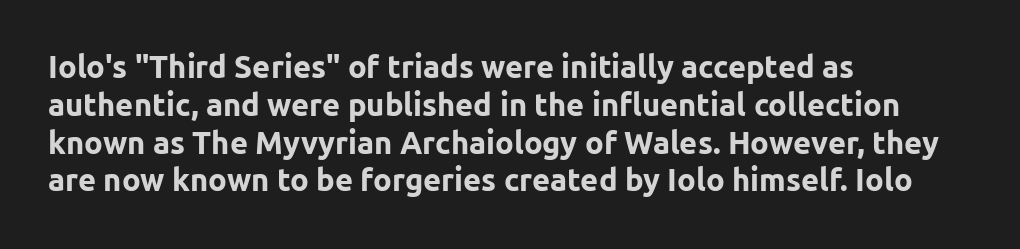
The passage shown has conventional tracking throughout. Note: no serifs on the glyphs. Every row of glyphs begins at an identical x-position on the left. Each row of text sits above clean, open space.
